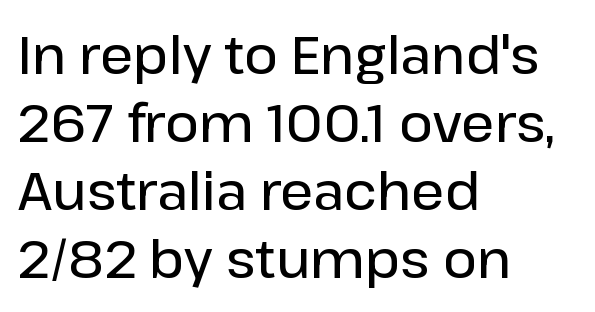
Spacing verdict: proportional, widths tailored to each character. Standard letterfit; no display-style spreading of the glyphs. Posture: vertical. Each letter's strokes conclude bluntly, with no projecting serifs.
